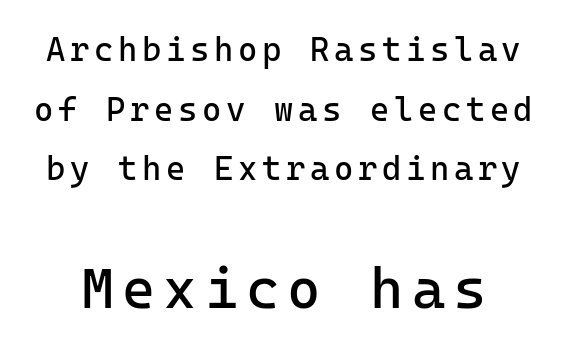
The image shows 57 px regular-weight sans-serif type, upright, monospaced; set line spacing 1.81x, not underlined; the second (bottom) block is 1.73x larger; low stroke contrast and a medium x-height.
